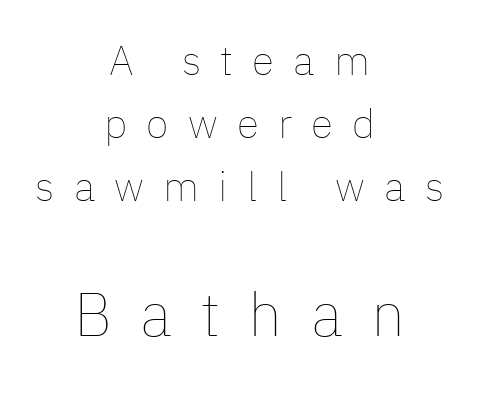
Q: Is the text bold? A: No.
Q: Is the text italic (slanted)? A: No, it is upright.
Q: Is the text underlined? A: No.
Q: How is the paragraph aligned? A: Centered.
Q: Is the spacing between letters normal or unusually wide? A: Unusually wide.
Q: Is the spacing between lines tight, normal or loose? A: Normal.
Q: Which block of text is set in a larger size, the first (top) or the second (bottom)? A: The second (bottom) one.
Q: Width (condensed, normal, or wide)? A: Normal.
Q: Stroke contrast? A: Low.
Q: x-height? A: Medium.
Q: Monospaced? A: No.
